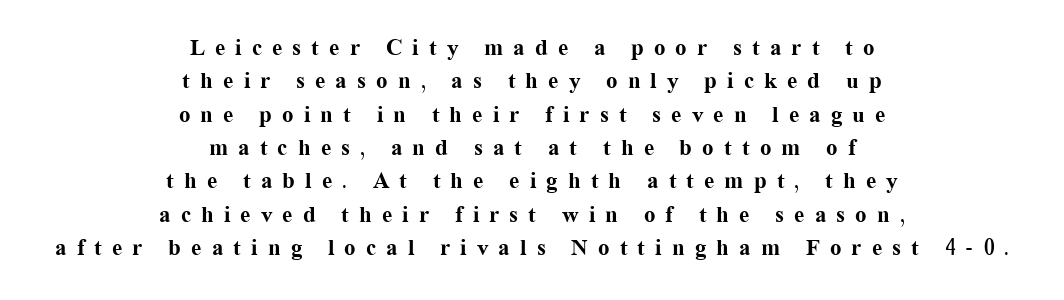
{"italic": "no", "bold": "yes", "underline": "no", "align": "center", "line_spacing": "normal", "line_spacing_ratio": 1.45, "letter_spacing": "wide", "letter_spacing_em": 0.44, "glyph_px": 23}
